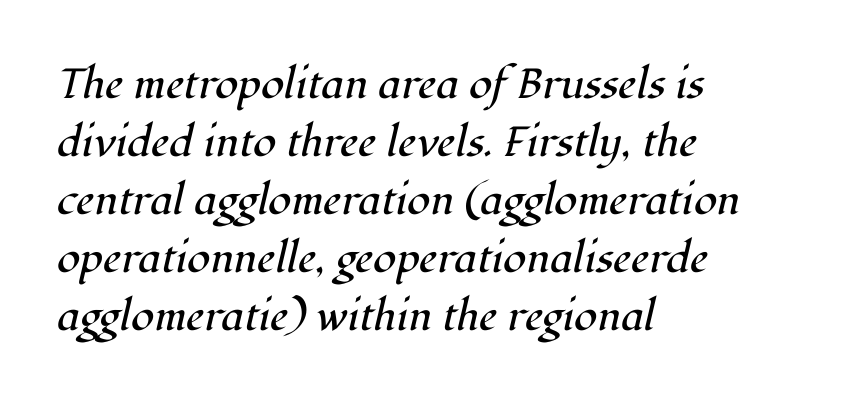
{"serif": "yes", "italic": "yes", "lean": "right", "slant_degrees": 12, "bold": "no", "weight": "regular", "width": "normal", "stroke_contrast": "high", "x_height": "medium", "monospaced": "no", "underline": "no", "align": "left", "line_spacing": "normal", "line_spacing_ratio": 1.38, "letter_spacing": "normal", "letter_spacing_em": 0.0, "glyph_px": 42}
